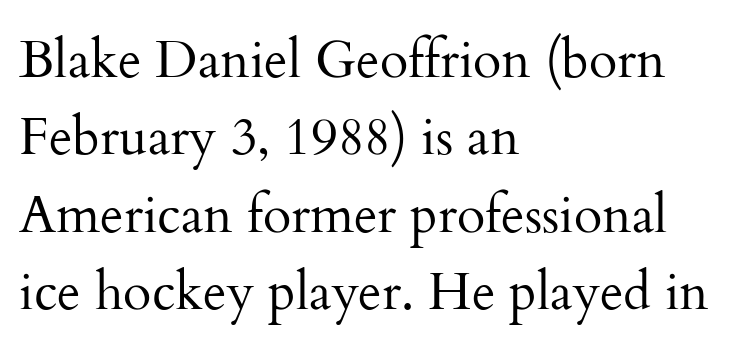
{"serif": "yes", "italic": "no", "bold": "no", "weight": "regular", "width": "normal", "stroke_contrast": "medium", "x_height": "small", "monospaced": "no", "underline": "no", "align": "left", "line_spacing": "normal", "line_spacing_ratio": 1.49, "letter_spacing": "normal", "letter_spacing_em": 0.0, "glyph_px": 52}
